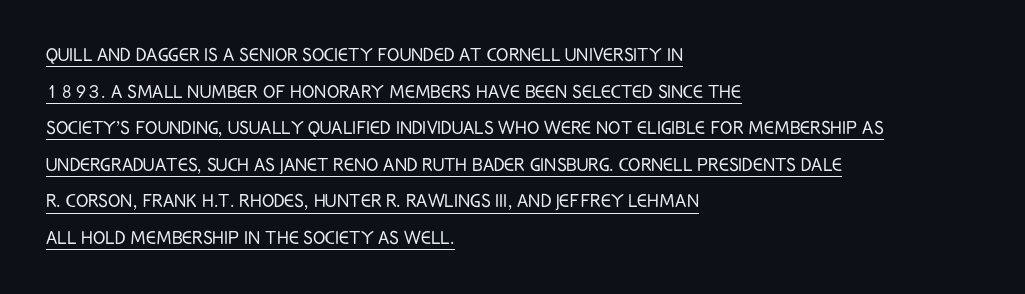
The image shows 23 px text type, upright; set left-aligned, normal line spacing (1.59x), normal letter spacing, underlined.
